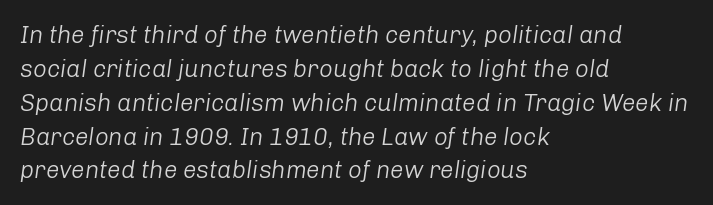
Q: Is the text bold? A: No.
Q: Is the text italic (slanted)? A: Yes, it leans right by about 8 degrees.
Q: Is the text underlined? A: No.
Q: How is the paragraph aligned? A: Left-aligned.
Q: Is the spacing between letters normal or unusually wide? A: Normal.
Q: Is the spacing between lines tight, normal or loose? A: Normal.
